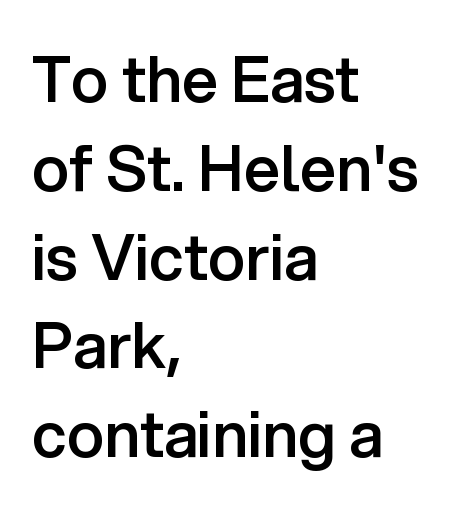
Q: Is the text bold? A: Semi-bold.
Q: Is the text italic (slanted)? A: No, it is upright.
Q: Is the typeface a serif or a sans-serif typeface? A: Sans-serif.
Q: Is the text underlined? A: No.
Q: How is the paragraph aligned? A: Left-aligned.
Q: Is the spacing between letters normal or unusually wide? A: Normal.
Q: Is the spacing between lines tight, normal or loose? A: Normal.
Q: Width (condensed, normal, or wide)? A: Normal.
Q: Stroke contrast? A: Low.
Q: x-height? A: Medium.
Q: Monospaced? A: No.
